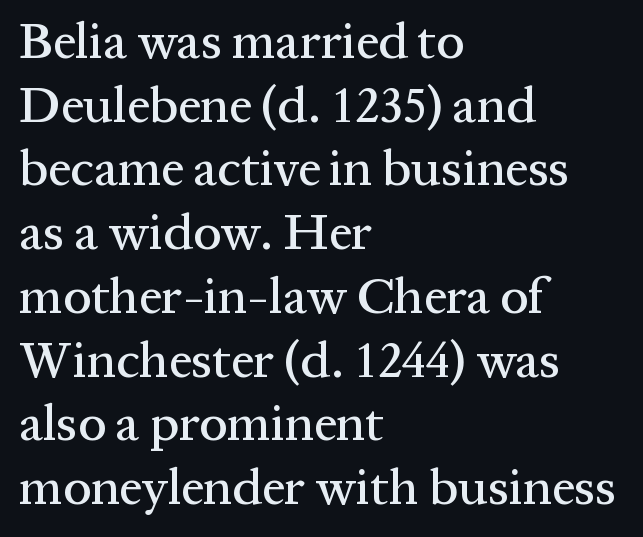
The letters sit at their default tracking, neither squeezed nor spread. Nope, not italic — everything's standing straight. One glance says typical: line gaps are just what's usual. The text block is weighted toward the left margin, trailing off unevenly rightward.
